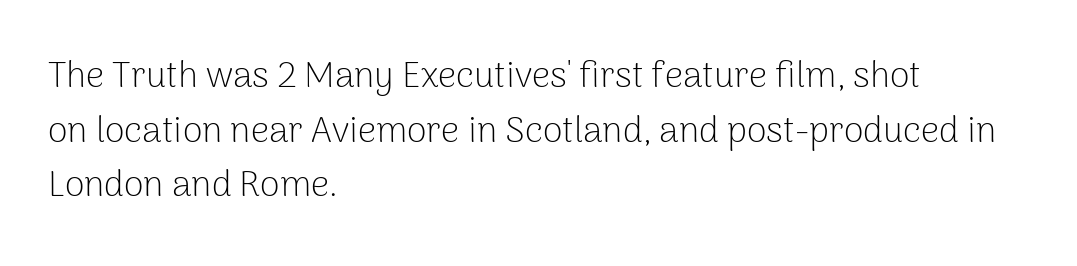
The image shows 36 px light sans-serif type, upright; set left-aligned, normal line spacing (1.52x), normal letter spacing, not underlined; low stroke contrast and a medium x-height.
